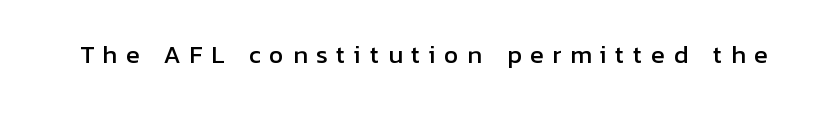
The image shows 23 px text type, upright; set unusually wide letter spacing (+0.37 em), not underlined.
